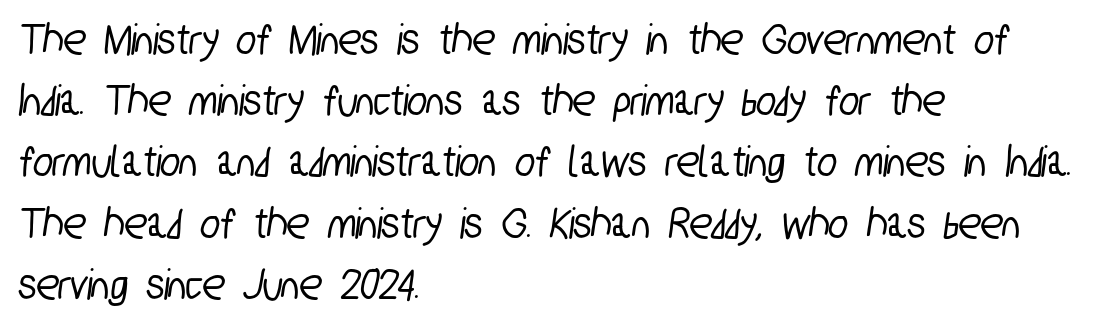
{"serif": "no", "width": "condensed", "stroke_contrast": "low", "x_height": "medium", "monospaced": "no", "underline": "no", "align": "left", "line_spacing": "normal", "line_spacing_ratio": 1.33, "letter_spacing": "normal", "letter_spacing_em": 0.0, "glyph_px": 46}
